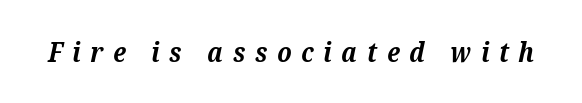
{"italic": "yes", "lean": "right", "slant_degrees": 12, "bold": "yes", "underline": "no", "letter_spacing": "wide", "letter_spacing_em": 0.36, "glyph_px": 27}
